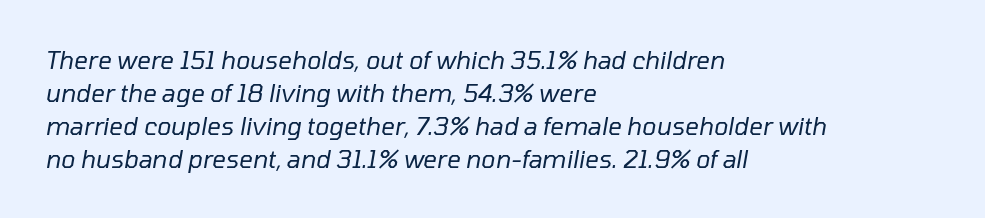
{"italic": "yes", "lean": "right", "slant_degrees": 10, "bold": "no", "underline": "no", "align": "left", "line_spacing": "normal", "line_spacing_ratio": 1.37, "letter_spacing": "normal", "letter_spacing_em": 0.0, "glyph_px": 24}
